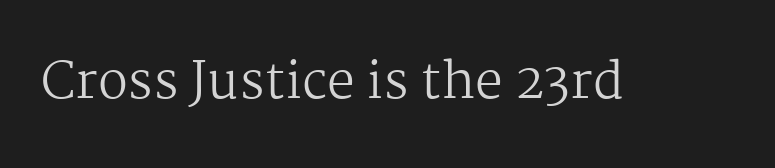
{"serif": "yes", "italic": "no", "bold": "no", "weight": "regular", "width": "normal", "stroke_contrast": "medium", "x_height": "medium", "monospaced": "no", "underline": "no", "letter_spacing": "normal", "letter_spacing_em": 0.0, "glyph_px": 50}
